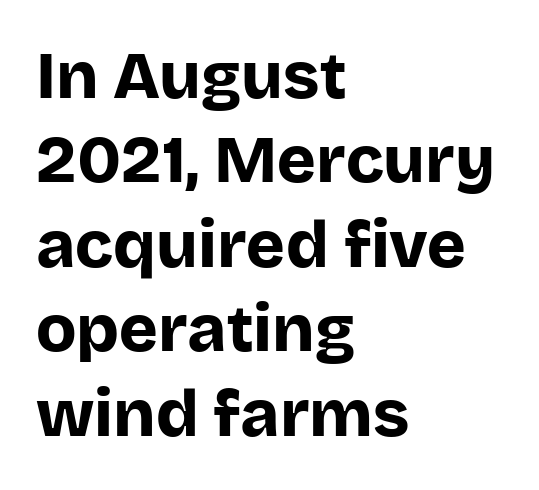
Each new line begins a customary step beneath the previous one. Letters rest on an invisible, unmarked baseline. Honestly, the letter spacing is just normal — you wouldn't notice it. Does the copy run flush right? No — it runs flush left. Quick note: not italic, upright.
